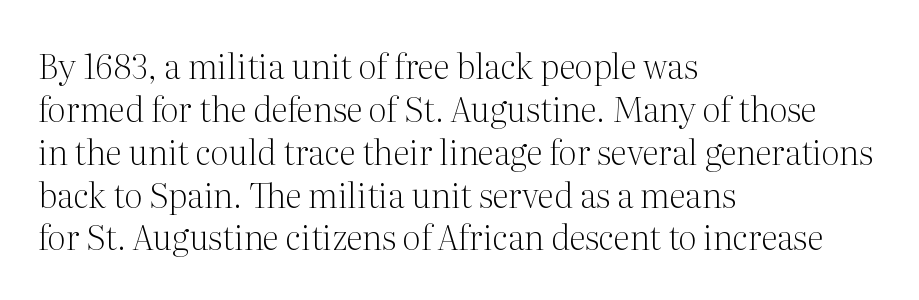
Little horizontal feet cap the strokes, marking this as serif type. Unmarked baselines from the first word to the last. Honestly, the letter spacing is just normal — you wouldn't notice it. Nope, not italic — everything's standing straight. These lines are rendered in a variable-pitch font. In CSS terms this would be text-align: left.
